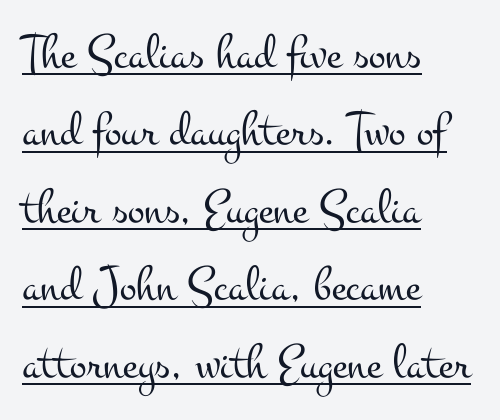
Q: Is the text bold? A: No.
Q: Is the text italic (slanted)? A: Yes.
Q: Is the text underlined? A: Yes.
Q: How is the paragraph aligned? A: Left-aligned.
Q: Is the spacing between letters normal or unusually wide? A: Normal.
Q: Is the spacing between lines tight, normal or loose? A: Normal.
Q: Width (condensed, normal, or wide)? A: Wide.
Q: Stroke contrast? A: Medium.
Q: x-height? A: Small.
Q: Monospaced? A: No.
